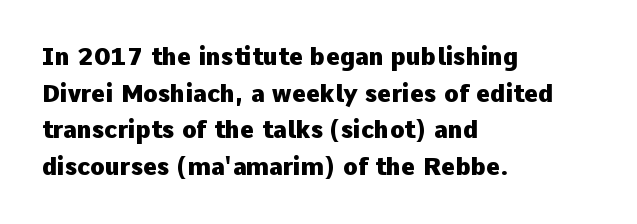
The image shows 24 px bold type, upright; set left-aligned, normal line spacing (1.53x), normal letter spacing, not underlined.
